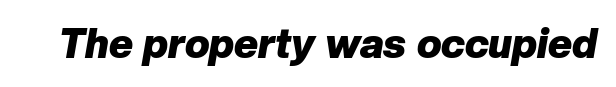
The image shows 41 px heavy type, italic (leaning right); set normal letter spacing, not underlined; low stroke contrast and a medium x-height.
